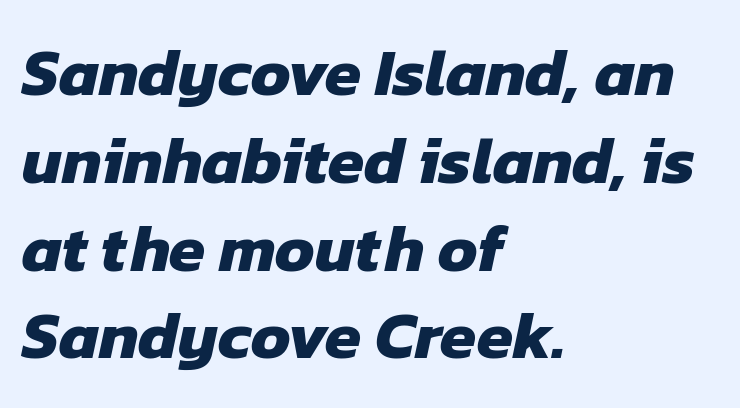
Q: Is the text bold? A: Yes.
Q: Is the typeface a serif or a sans-serif typeface? A: Sans-serif.
Q: Is the text underlined? A: No.
Q: How is the paragraph aligned? A: Left-aligned.
Q: Is the spacing between letters normal or unusually wide? A: Normal.
Q: Is the spacing between lines tight, normal or loose? A: Normal.
Q: Width (condensed, normal, or wide)? A: Normal.
Q: Stroke contrast? A: Low.
Q: x-height? A: Medium.
Q: Monospaced? A: No.
